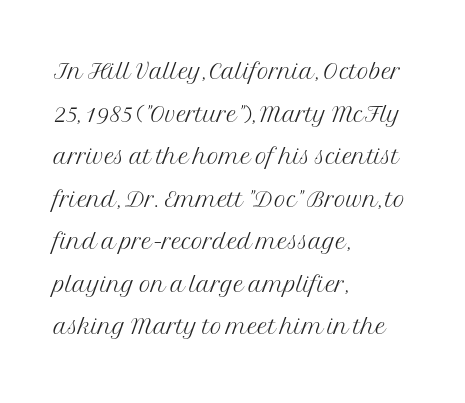
The image shows 32 px light serif type; set left-aligned, normal line spacing (1.33x), normal letter spacing, not underlined; medium stroke contrast and a medium x-height.
